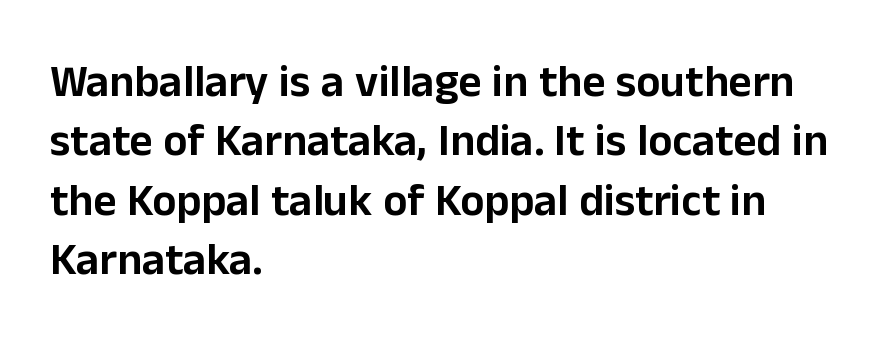
The font family rendered here belongs to the sans-serif group. The rows are spaced the way most documents space them. This sample has the flowing, uneven cadence of proportional lettering. Posture: straight, roman, zero tilt.
